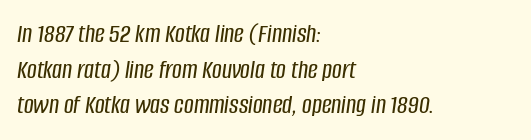
The image shows 27 px text type, italic (leaning right); set left-aligned, normal line spacing (1.32x), normal letter spacing, not underlined.
